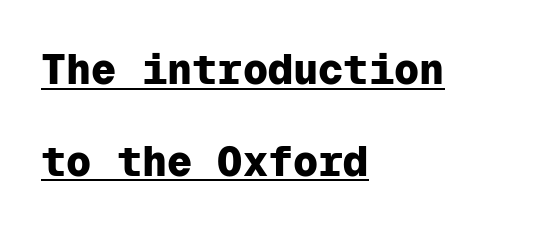
{"serif": "no", "italic": "no", "bold": "yes", "weight": "heavy", "width": "normal", "stroke_contrast": "low", "x_height": "medium", "monospaced": "yes", "underline": "yes", "align": "left", "line_spacing": "loose", "line_spacing_ratio": 2.18, "letter_spacing": "normal", "letter_spacing_em": 0.0, "glyph_px": 42}
